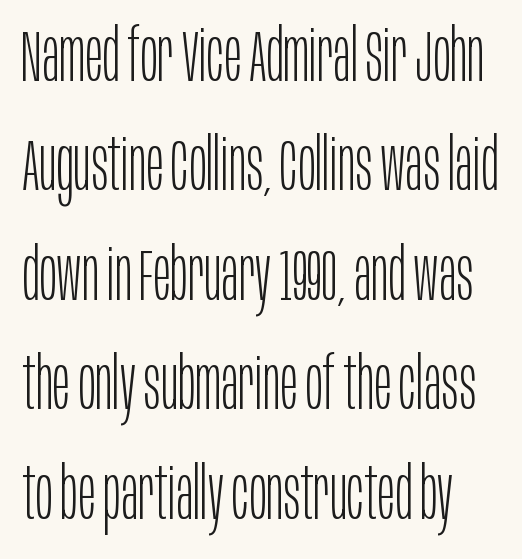
Reading down the column, the eye jumps a familiar distance to each next line. Nope, no serifs anywhere on these letters. The line texture is even and compact thanks to regular tracking. Designer's note — italics off, roman on.
